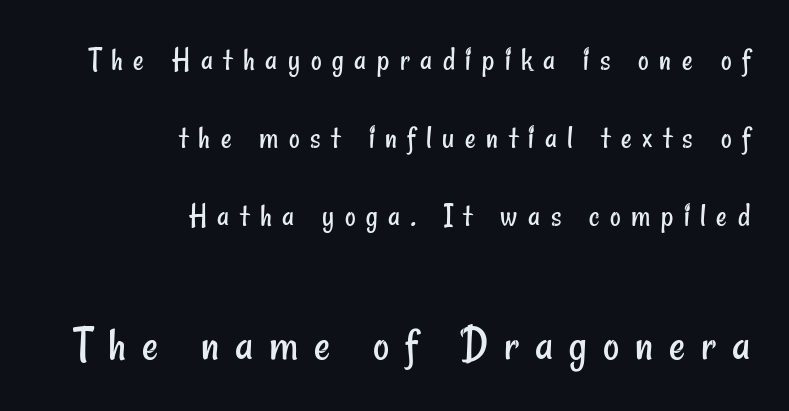
Between these two stacked blocks, the lower one wins on size. Decoration check: the copy has no underline. A quiet, ordinary-to-light weight characterises the typeface. The line-height multiplier appears high, well above default. Inter-character spacing is expanded well beyond the font's built-in metrics.
